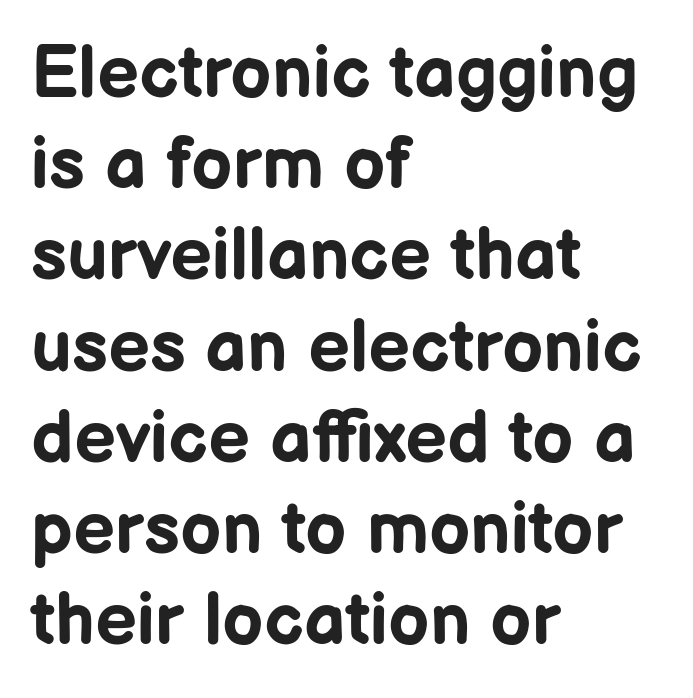
Italic? Not at all — the glyphs are vertical. The space directly below the letters is spotless. Compared with a centered layout, this one pins lines to the left instead. Examine the stroke ends and you'll find no serifs. No extra tracking has been applied to these lines. The rendering uses natural spacing where letterforms have individual widths.
